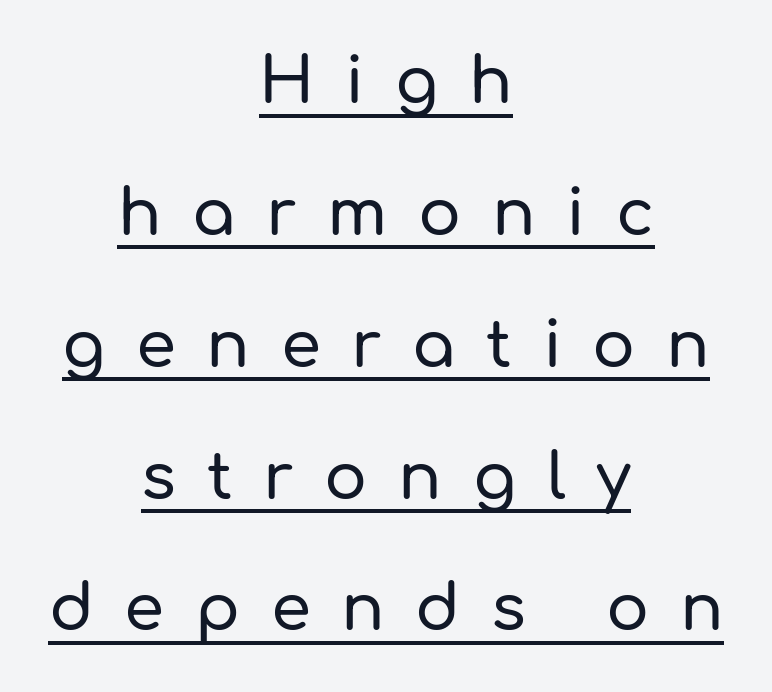
Q: Is the text italic (slanted)? A: No, it is upright.
Q: Is the typeface a serif or a sans-serif typeface? A: Sans-serif.
Q: Is the text underlined? A: Yes.
Q: How is the paragraph aligned? A: Centered.
Q: Is the spacing between letters normal or unusually wide? A: Unusually wide.
Q: Is the spacing between lines tight, normal or loose? A: Loose.
Q: Width (condensed, normal, or wide)? A: Normal.
Q: Stroke contrast? A: Low.
Q: x-height? A: Medium.
Q: Monospaced? A: No.
